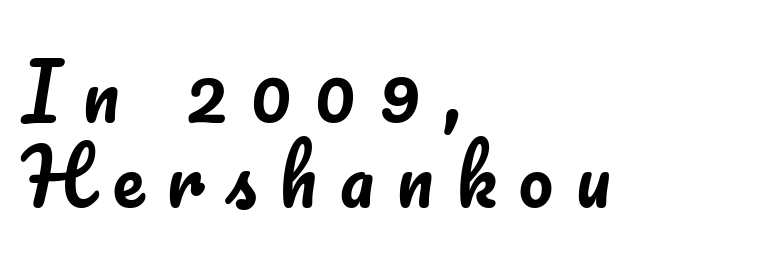
Q: Is the text italic (slanted)? A: Yes.
Q: Is the text underlined? A: No.
Q: How is the paragraph aligned? A: Left-aligned.
Q: Is the spacing between letters normal or unusually wide? A: Unusually wide.
Q: Is the spacing between lines tight, normal or loose? A: Tight.
Q: Width (condensed, normal, or wide)? A: Normal.
Q: Stroke contrast? A: Low.
Q: x-height? A: Small.
Q: Monospaced? A: No.
